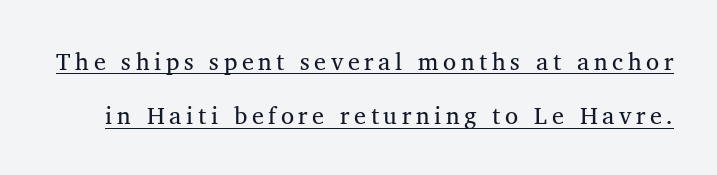
Q: Is the text bold? A: No.
Q: Is the text italic (slanted)? A: No, it is upright.
Q: Is the text underlined? A: Yes.
Q: Is the spacing between lines tight, normal or loose? A: Loose.
